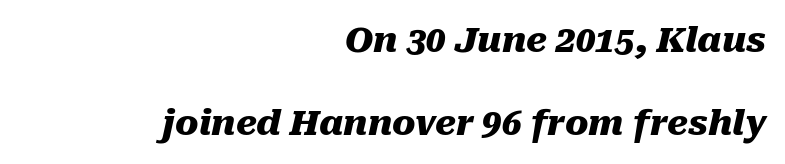
When letters slant like this, we call the style italic. Heavy, bold letterforms. Descenders are the only things crossing below the line. Looks like regular typesetting: each glyph gets only the width it needs. This sample is right-justified, so line beginnings fall wherever the words allow.
